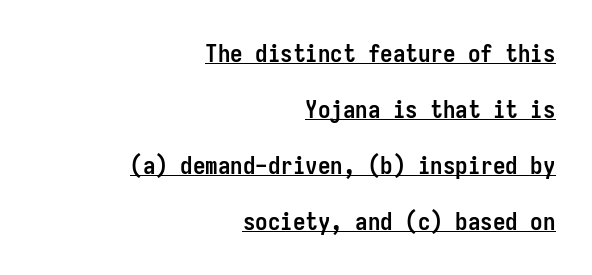
Regarding leading, the lines here are spaced well apart. The font's upright variant was chosen for this text. Emphasis is given by a line drawn under the lettering. The horizontal fit of the characters is conventional and even.
